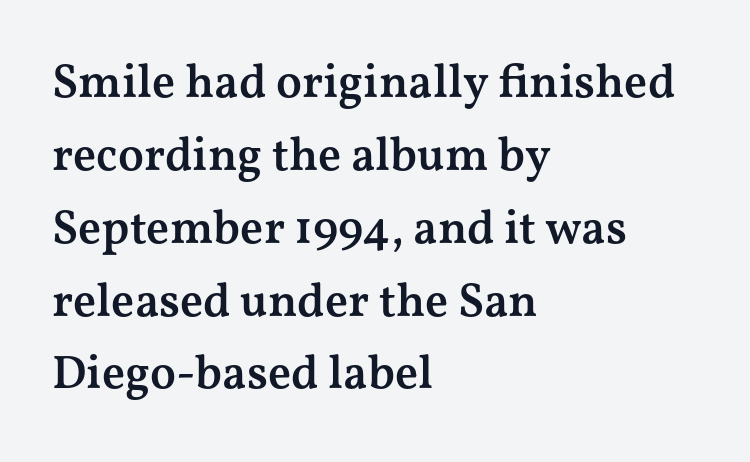
The image shows 47 px semibold, wide serif type, upright; set left-aligned, normal line spacing (1.55x), normal letter spacing, not underlined; medium stroke contrast and a medium x-height.
